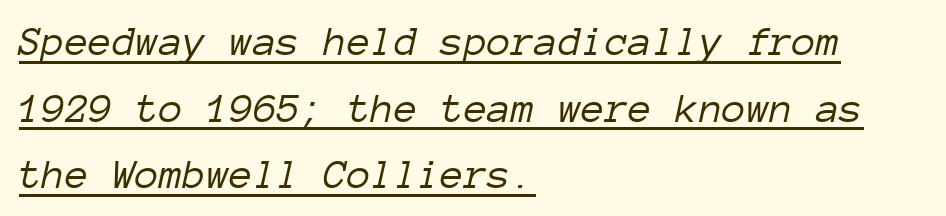
{"italic": "yes", "lean": "right", "slant_degrees": 12, "bold": "no", "weight": "light", "width": "normal", "stroke_contrast": "low", "x_height": "medium", "monospaced": "yes", "underline": "yes", "align": "left", "line_spacing": "normal", "line_spacing_ratio": 1.55, "letter_spacing": "normal", "letter_spacing_em": 0.0, "glyph_px": 43}
